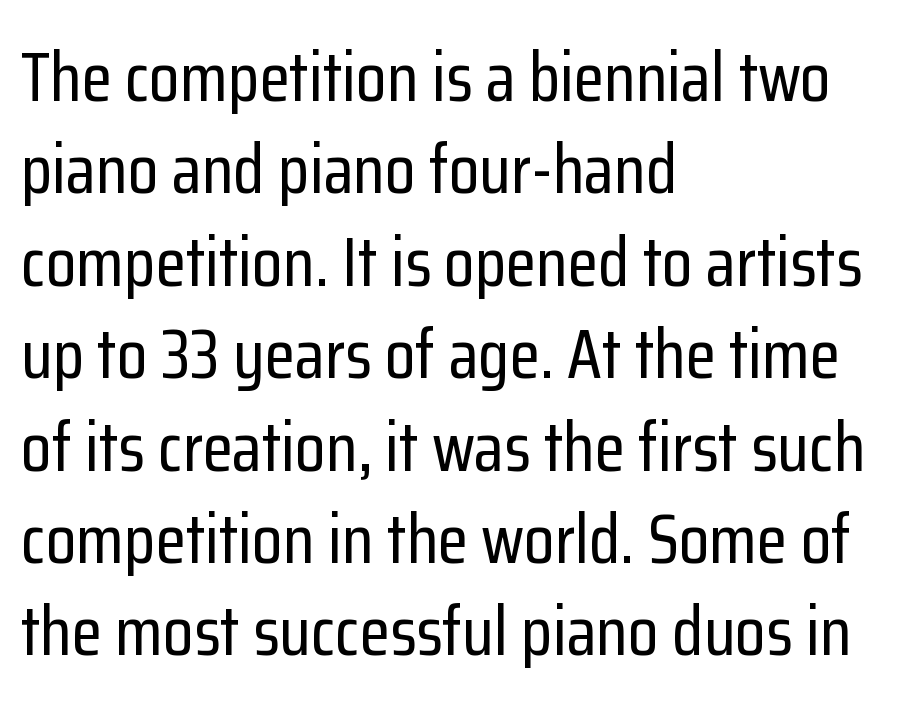
Q: Is the text italic (slanted)? A: No, it is upright.
Q: Is the typeface a serif or a sans-serif typeface? A: Sans-serif.
Q: Is the text underlined? A: No.
Q: How is the paragraph aligned? A: Left-aligned.
Q: Is the spacing between letters normal or unusually wide? A: Normal.
Q: Is the spacing between lines tight, normal or loose? A: Normal.
Q: Width (condensed, normal, or wide)? A: Condensed.
Q: Stroke contrast? A: Low.
Q: x-height? A: Medium.
Q: Monospaced? A: No.
